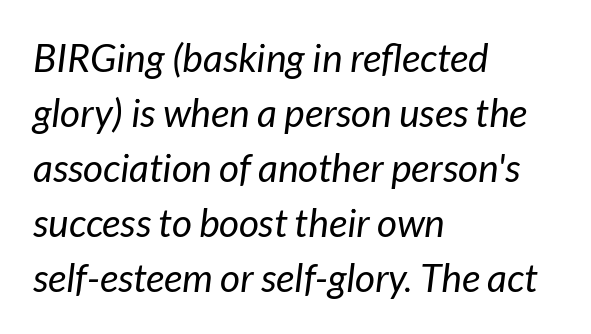
Caption: multi-line text, flush left, ragged right. Evenly set lines give the paragraph a standard silhouette. Tracking value appears to be zero — textbook default spacing. The space beneath each line is pristine and unruled.
